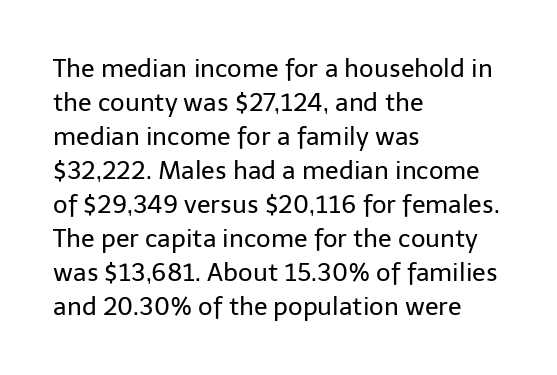
A normal amount of white space separates one row of letters from the next. Honestly, the letter spacing is just normal — you wouldn't notice it. The font's upright variant was chosen for this text. Is this a heavy cut? Hardly; it is regular or lighter. Caption: multi-line text, flush left, ragged right.
